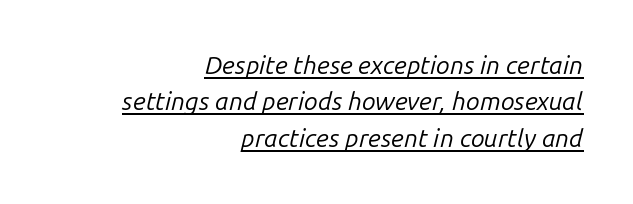
{"italic": "yes", "lean": "right", "slant_degrees": 14, "bold": "no", "underline": "yes", "align": "right", "line_spacing": "normal", "line_spacing_ratio": 1.46, "letter_spacing": "normal", "letter_spacing_em": 0.0, "glyph_px": 25}
